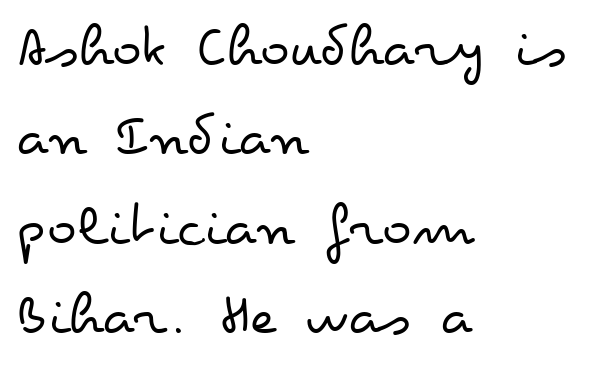
{"italic": "no", "bold": "no", "weight": "regular", "width": "wide", "stroke_contrast": "low", "x_height": "small", "monospaced": "no", "underline": "no", "align": "left", "line_spacing": "normal", "line_spacing_ratio": 1.44, "letter_spacing": "normal", "letter_spacing_em": 0.0, "glyph_px": 62}
